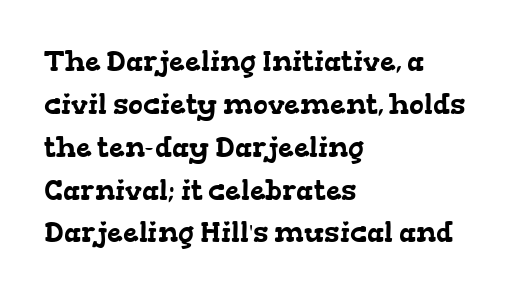
Q: Is the typeface a serif or a sans-serif typeface? A: Serif.
Q: Is the text underlined? A: No.
Q: How is the paragraph aligned? A: Left-aligned.
Q: Is the spacing between letters normal or unusually wide? A: Normal.
Q: Is the spacing between lines tight, normal or loose? A: Normal.
Q: Width (condensed, normal, or wide)? A: Wide.
Q: Stroke contrast? A: Low.
Q: x-height? A: Medium.
Q: Monospaced? A: No.
